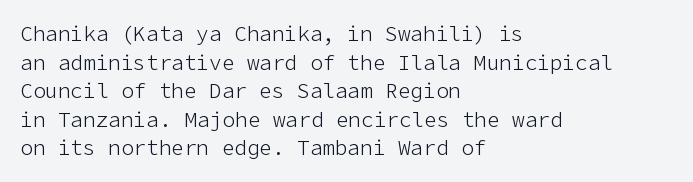
{"italic": "no", "bold": "no", "underline": "no", "align": "left", "line_spacing": "normal", "line_spacing_ratio": 1.36, "letter_spacing": "normal", "letter_spacing_em": 0.0, "glyph_px": 21}
